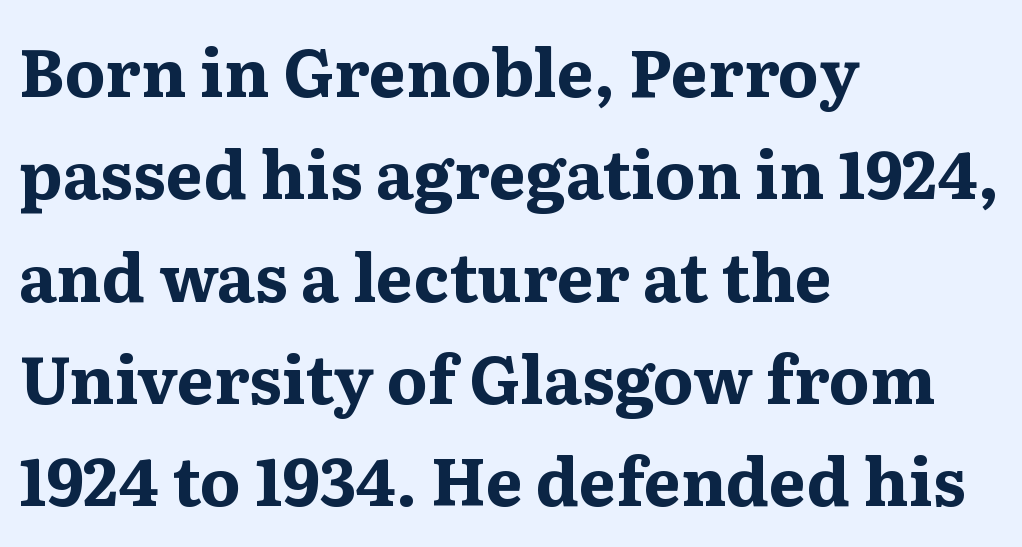
If you drew a ruler down the left edge, every line would touch it. The rendering uses natural spacing where letterforms have individual widths. Just letters on the line, the space beneath them empty. Unlike a clean sans, this face finishes its strokes with serifs. Baseline-to-baseline distance is the conventional proportion of letter height.
